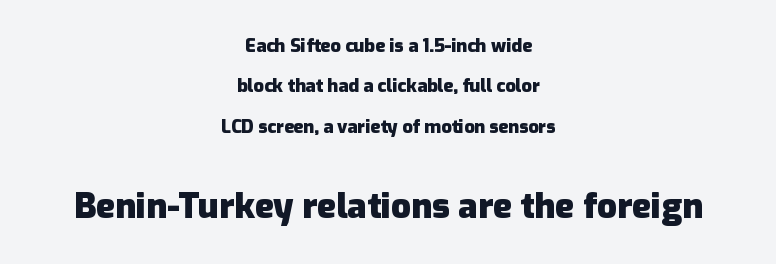
Q: Is the text bold? A: Yes.
Q: Is the text italic (slanted)? A: No, it is upright.
Q: Is the typeface a serif or a sans-serif typeface? A: Sans-serif.
Q: Is the text underlined? A: No.
Q: How is the paragraph aligned? A: Centered.
Q: Is the spacing between letters normal or unusually wide? A: Normal.
Q: Is the spacing between lines tight, normal or loose? A: Loose.
Q: Which block of text is set in a larger size, the first (top) or the second (bottom)? A: The second (bottom) one.
Q: Width (condensed, normal, or wide)? A: Normal.
Q: Stroke contrast? A: Low.
Q: x-height? A: Medium.
Q: Monospaced? A: No.
